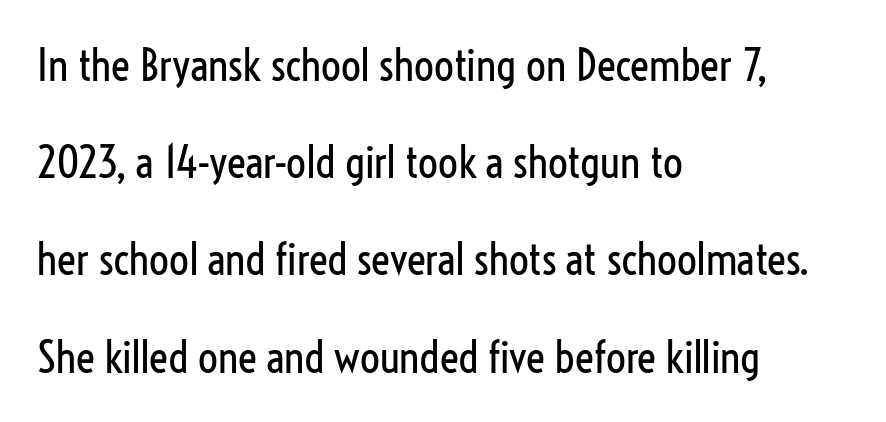
The image shows 44 px regular-weight, condensed sans-serif type, upright; set left-aligned, loose line spacing (2.21x), normal letter spacing, not underlined; low stroke contrast and a medium x-height.
